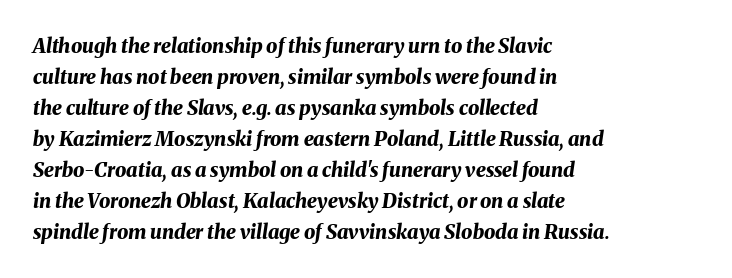
The image shows 20 px bold type, italic (leaning right); set left-aligned, normal line spacing (1.55x), normal letter spacing, not underlined.
